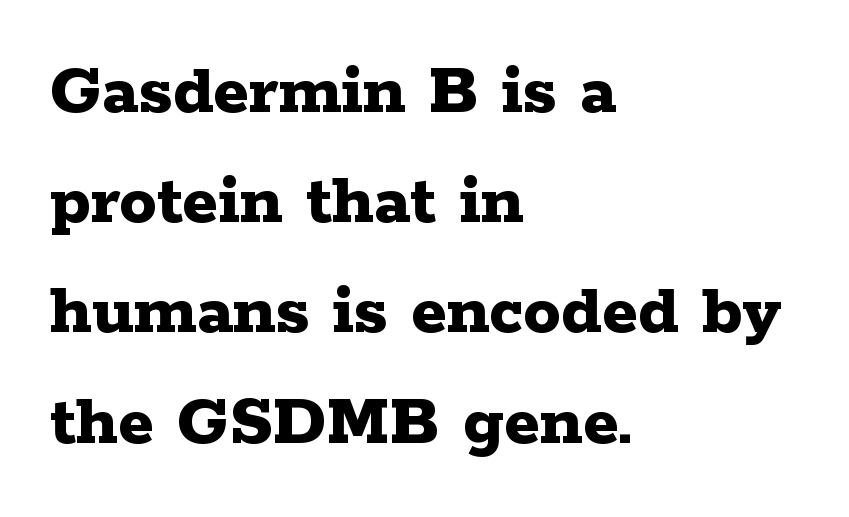
The image shows 75 px bold, wide serif type, upright; set left-aligned, normal line spacing (1.47x), normal letter spacing, not underlined; low stroke contrast and a medium x-height.
